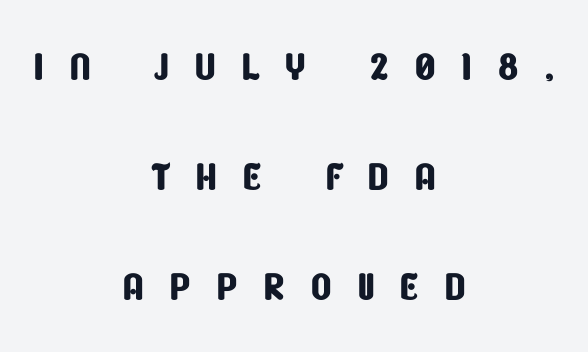
Q: Is the typeface a serif or a sans-serif typeface? A: Sans-serif.
Q: Is the text underlined? A: No.
Q: How is the paragraph aligned? A: Centered.
Q: Is the spacing between letters normal or unusually wide? A: Unusually wide.
Q: Is the spacing between lines tight, normal or loose? A: Loose.
Q: Width (condensed, normal, or wide)? A: Condensed.
Q: Stroke contrast? A: Low.
Q: x-height? A: Large.
Q: Monospaced? A: No.
